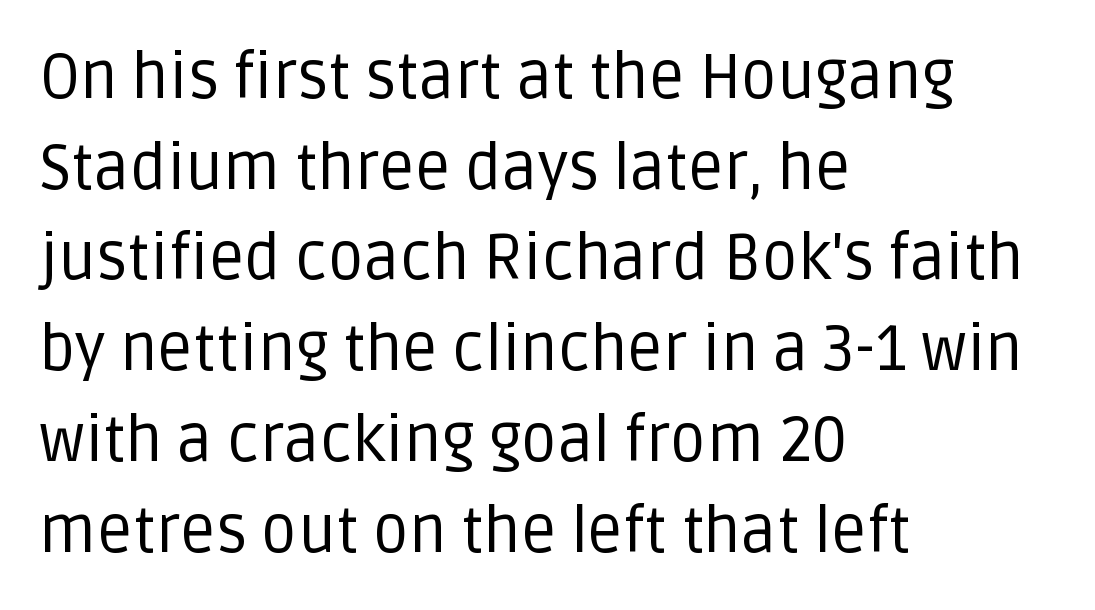
{"serif": "no", "italic": "no", "bold": "no", "weight": "regular", "width": "normal", "stroke_contrast": "low", "x_height": "large", "monospaced": "no", "underline": "no", "align": "left", "line_spacing": "normal", "line_spacing_ratio": 1.44, "letter_spacing": "normal", "letter_spacing_em": 0.0, "glyph_px": 63}
